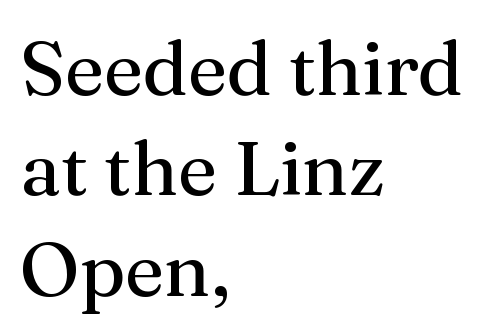
{"serif": "yes", "italic": "no", "bold": "no", "weight": "regular", "width": "normal", "stroke_contrast": "medium", "x_height": "medium", "monospaced": "no", "underline": "no", "align": "left", "line_spacing": "normal", "line_spacing_ratio": 1.32, "letter_spacing": "normal", "letter_spacing_em": 0.0, "glyph_px": 76}
